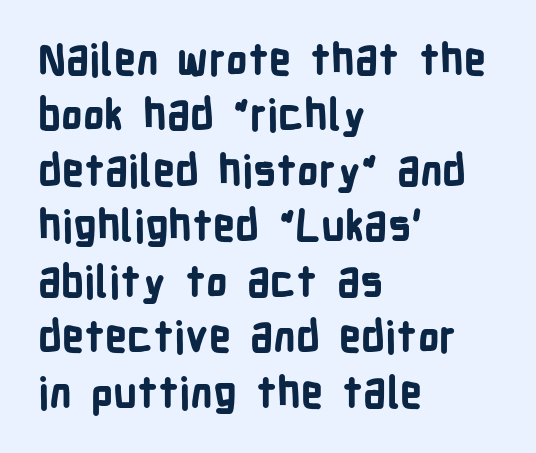
Q: Is the text bold? A: Yes.
Q: Is the text italic (slanted)? A: No, it is upright.
Q: Is the typeface a serif or a sans-serif typeface? A: Sans-serif.
Q: Is the text underlined? A: No.
Q: How is the paragraph aligned? A: Left-aligned.
Q: Is the spacing between letters normal or unusually wide? A: Normal.
Q: Is the spacing between lines tight, normal or loose? A: Normal.
Q: Width (condensed, normal, or wide)? A: Condensed.
Q: Stroke contrast? A: Low.
Q: x-height? A: Medium.
Q: Monospaced? A: No.
